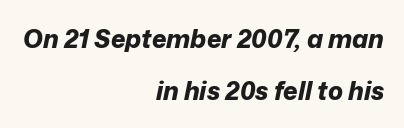
Q: Is the text bold? A: Yes.
Q: Is the text italic (slanted)? A: Yes, it leans right by about 12 degrees.
Q: Is the text underlined? A: No.
Q: How is the paragraph aligned? A: Right-aligned.
Q: Is the spacing between letters normal or unusually wide? A: Normal.
Q: Is the spacing between lines tight, normal or loose? A: Loose.
